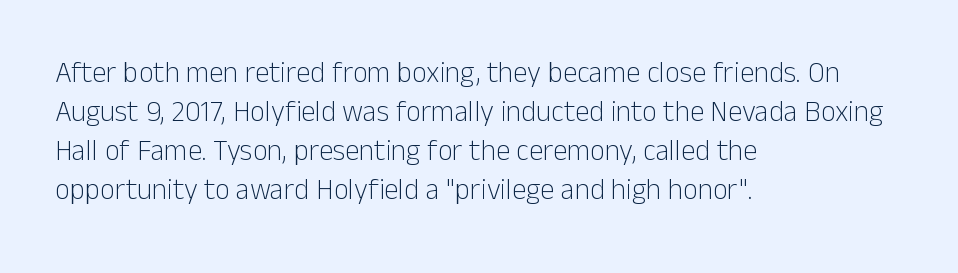
The image shows 29 px light sans-serif type, upright; set left-aligned, normal line spacing (1.35x), normal letter spacing, not underlined; low stroke contrast and a medium x-height.
